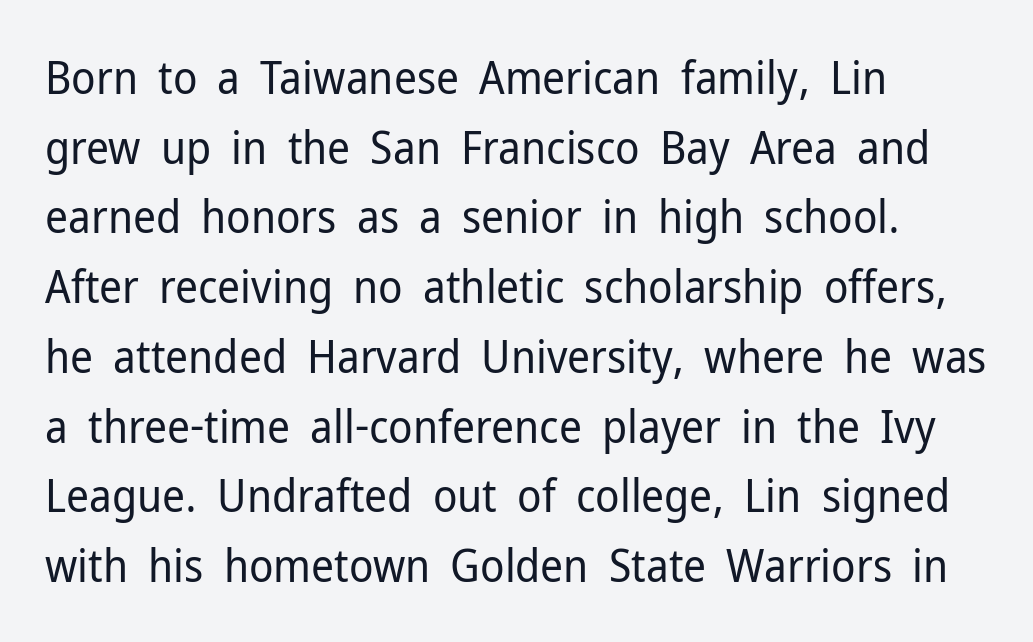
Proportional: the letters do not fall into vertical columns. The letters stand straight up with perfectly vertical stems. These lines sit exactly where default settings would place them. Decoration check: the copy has no underline. Vertical stems look standard width or narrower in stroke.
